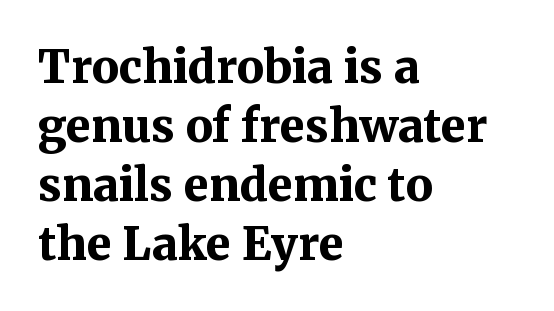
Q: Is the text bold? A: Yes.
Q: Is the text italic (slanted)? A: No, it is upright.
Q: Is the typeface a serif or a sans-serif typeface? A: Serif.
Q: Is the text underlined? A: No.
Q: How is the paragraph aligned? A: Left-aligned.
Q: Is the spacing between letters normal or unusually wide? A: Normal.
Q: Is the spacing between lines tight, normal or loose? A: Normal.
Q: Width (condensed, normal, or wide)? A: Normal.
Q: Stroke contrast? A: Medium.
Q: x-height? A: Medium.
Q: Monospaced? A: No.
